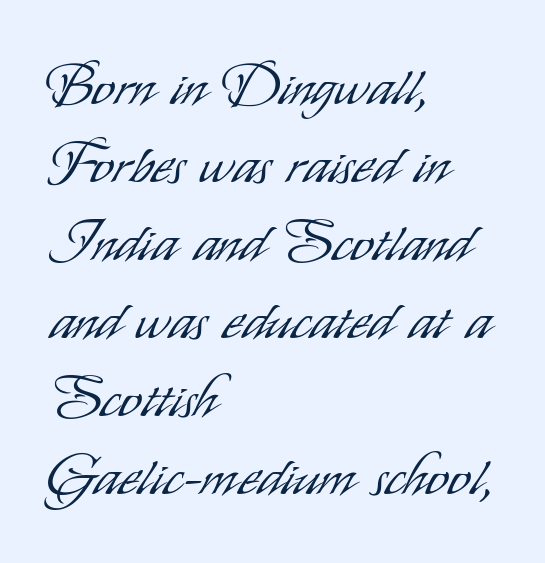
{"serif": "no", "bold": "no", "weight": "light", "width": "condensed", "stroke_contrast": "low", "x_height": "small", "monospaced": "no", "underline": "no", "align": "left", "line_spacing": "normal", "line_spacing_ratio": 1.37, "letter_spacing": "normal", "letter_spacing_em": 0.0, "glyph_px": 57}
